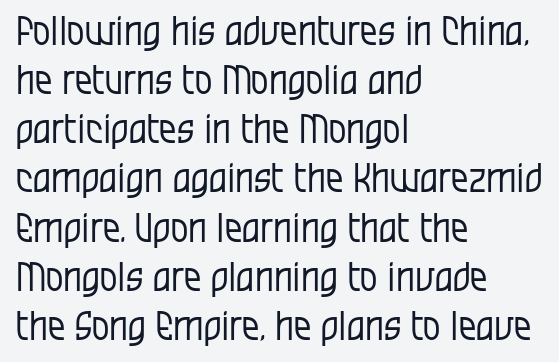
The lettering stays uniformly vertical, giving the passage a roman look. Has an underline been added? It has not. In terms of letterform style, serifs are entirely absent. Look at the tracking — it's just the regular setting, nothing added. The passage is arranged the way most books set body copy — flush left.
